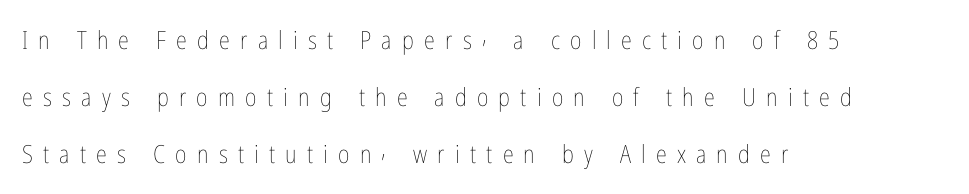
{"italic": "no", "bold": "no", "underline": "no", "align": "left", "line_spacing": "loose", "line_spacing_ratio": 2.29, "letter_spacing": "wide", "letter_spacing_em": 0.41, "glyph_px": 25}
